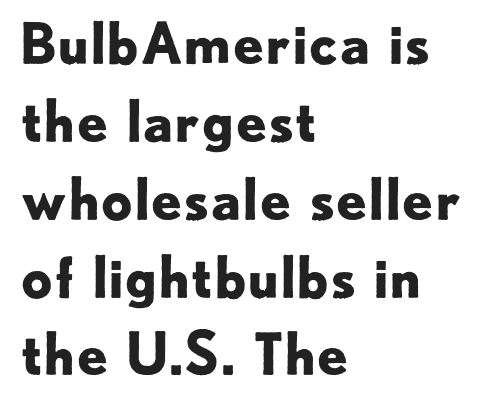
Q: Is the text bold? A: Yes.
Q: Is the text italic (slanted)? A: No, it is upright.
Q: Is the typeface a serif or a sans-serif typeface? A: Sans-serif.
Q: Is the text underlined? A: No.
Q: How is the paragraph aligned? A: Left-aligned.
Q: Is the spacing between letters normal or unusually wide? A: Normal.
Q: Is the spacing between lines tight, normal or loose? A: Normal.
Q: Width (condensed, normal, or wide)? A: Normal.
Q: Stroke contrast? A: Low.
Q: x-height? A: Small.
Q: Monospaced? A: No.
